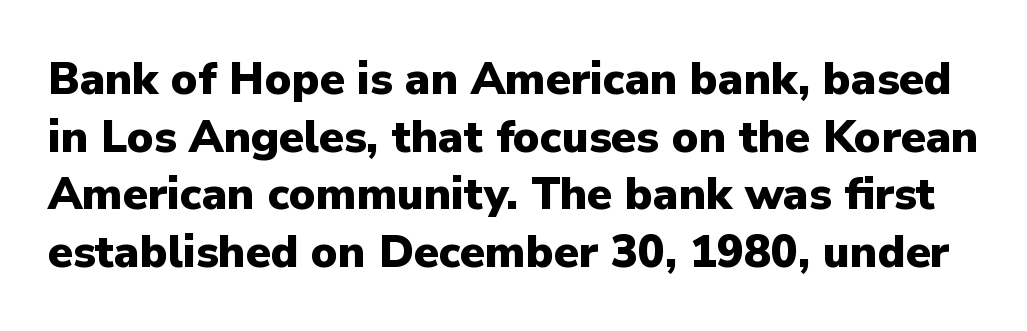
The rendering uses natural spacing where letterforms have individual widths. Ordinary non-slanted type is in use. The letterforms sit shoulder to shoulder at normal distance. Serifs: no, the terminals of the letterforms are clean.
